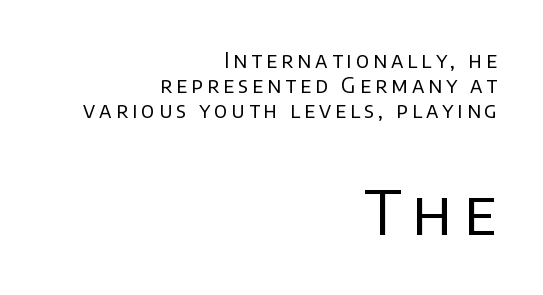
Q: Is the text bold? A: No.
Q: Is the text italic (slanted)? A: No, it is upright.
Q: Is the typeface a serif or a sans-serif typeface? A: Sans-serif.
Q: Is the text underlined? A: No.
Q: How is the paragraph aligned? A: Right-aligned.
Q: Which block of text is set in a larger size, the first (top) or the second (bottom)? A: The second (bottom) one.
Q: Width (condensed, normal, or wide)? A: Normal.
Q: Stroke contrast? A: Low.
Q: x-height? A: Large.
Q: Monospaced? A: No.
